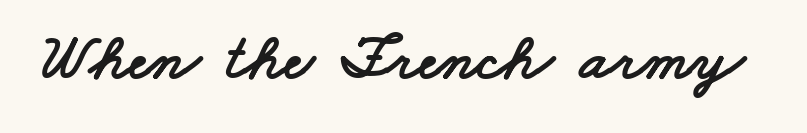
Has an underline been added? It has not. Short note: letters normally spaced. The typeface chosen for these lines omits serifs. The face used here is proportionally spaced, like ordinary book or web type.
